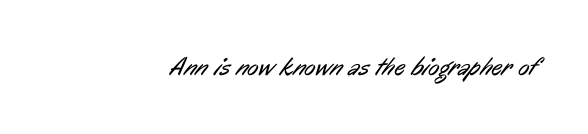
The image shows 26 px text type; set normal letter spacing, not underlined.
